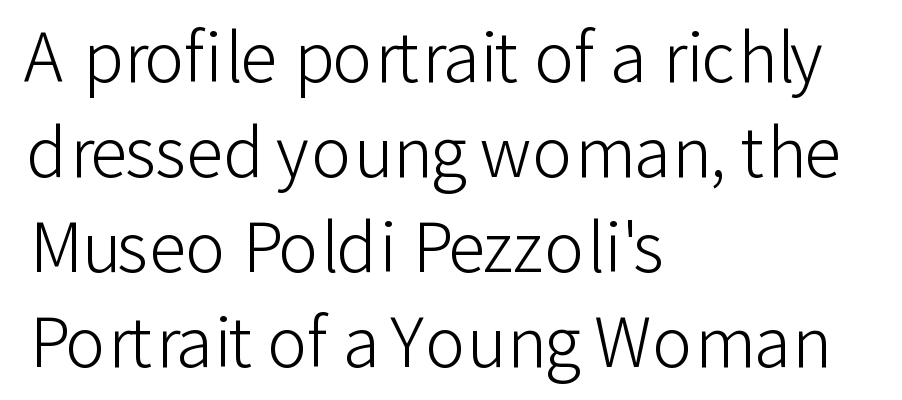
The image shows 67 px light sans-serif type, upright; set left-aligned, normal line spacing (1.42x), normal letter spacing, not underlined; low stroke contrast and a medium x-height.
